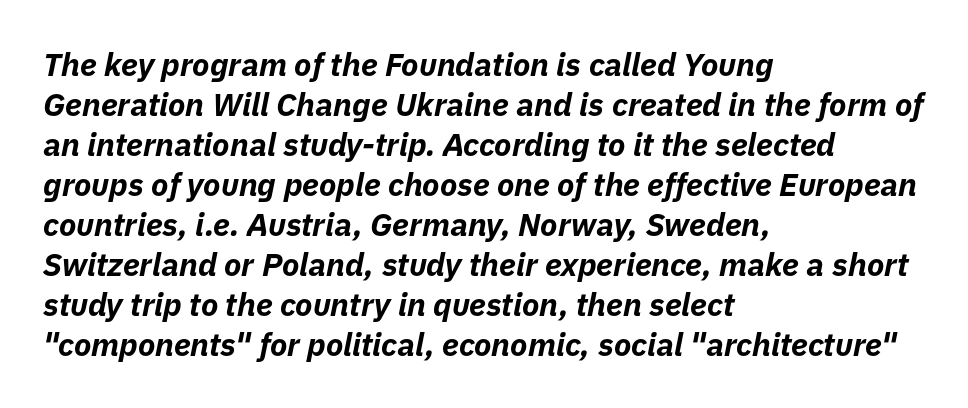
Q: Is the text bold? A: Yes.
Q: Is the text italic (slanted)? A: Yes, it leans right by about 11 degrees.
Q: Is the text underlined? A: No.
Q: How is the paragraph aligned? A: Left-aligned.
Q: Is the spacing between letters normal or unusually wide? A: Normal.
Q: Is the spacing between lines tight, normal or loose? A: Normal.
Q: Width (condensed, normal, or wide)? A: Normal.
Q: Stroke contrast? A: Low.
Q: x-height? A: Medium.
Q: Monospaced? A: No.
